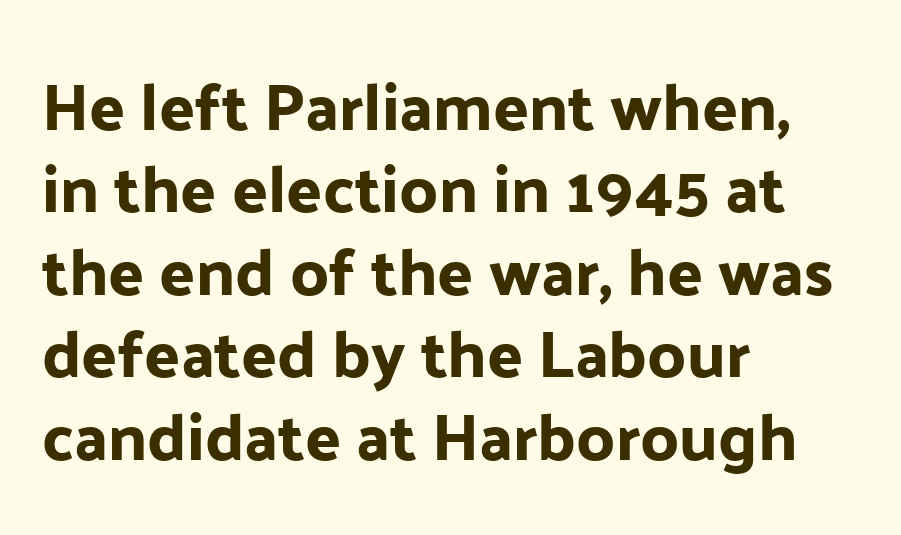
Q: Is the text italic (slanted)? A: No, it is upright.
Q: Is the typeface a serif or a sans-serif typeface? A: Sans-serif.
Q: Is the text underlined? A: No.
Q: How is the paragraph aligned? A: Left-aligned.
Q: Is the spacing between letters normal or unusually wide? A: Normal.
Q: Is the spacing between lines tight, normal or loose? A: Normal.
Q: Width (condensed, normal, or wide)? A: Normal.
Q: Stroke contrast? A: Low.
Q: x-height? A: Medium.
Q: Monospaced? A: No.
